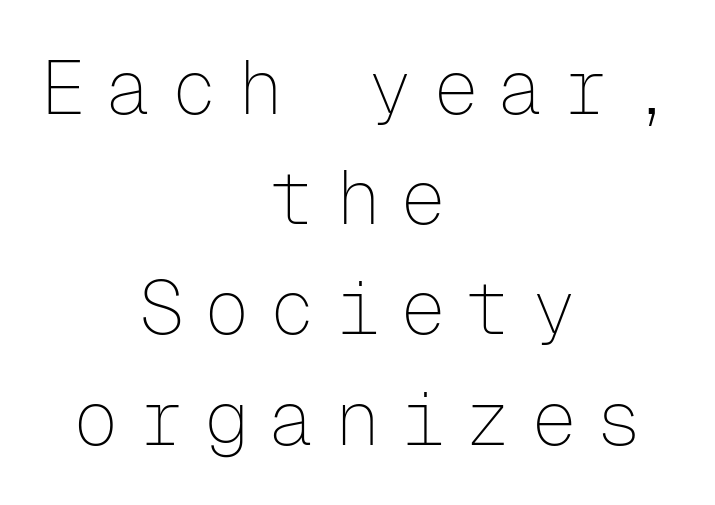
{"serif": "no", "italic": "no", "bold": "no", "weight": "thin", "width": "normal", "stroke_contrast": "low", "x_height": "medium", "monospaced": "yes", "underline": "no", "align": "center", "line_spacing": "normal", "line_spacing_ratio": 1.45, "letter_spacing": "wide", "letter_spacing_em": 0.26, "glyph_px": 76}
